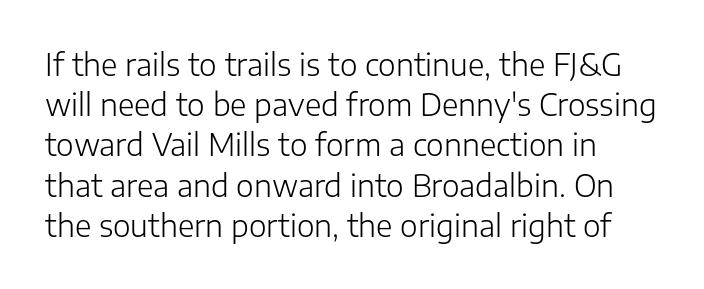
Q: Is the text bold? A: No.
Q: Is the text italic (slanted)? A: No, it is upright.
Q: Is the typeface a serif or a sans-serif typeface? A: Sans-serif.
Q: Is the text underlined? A: No.
Q: How is the paragraph aligned? A: Left-aligned.
Q: Is the spacing between letters normal or unusually wide? A: Normal.
Q: Is the spacing between lines tight, normal or loose? A: Normal.
Q: Width (condensed, normal, or wide)? A: Normal.
Q: Stroke contrast? A: Low.
Q: x-height? A: Medium.
Q: Monospaced? A: No.
